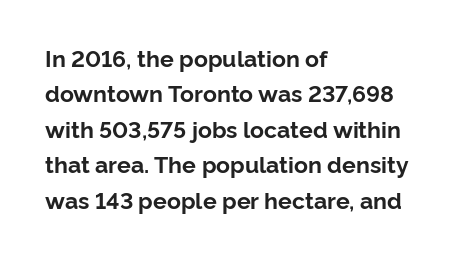
Q: Is the text bold? A: Yes.
Q: Is the text italic (slanted)? A: No, it is upright.
Q: Is the text underlined? A: No.
Q: How is the paragraph aligned? A: Left-aligned.
Q: Is the spacing between letters normal or unusually wide? A: Normal.
Q: Is the spacing between lines tight, normal or loose? A: Normal.
